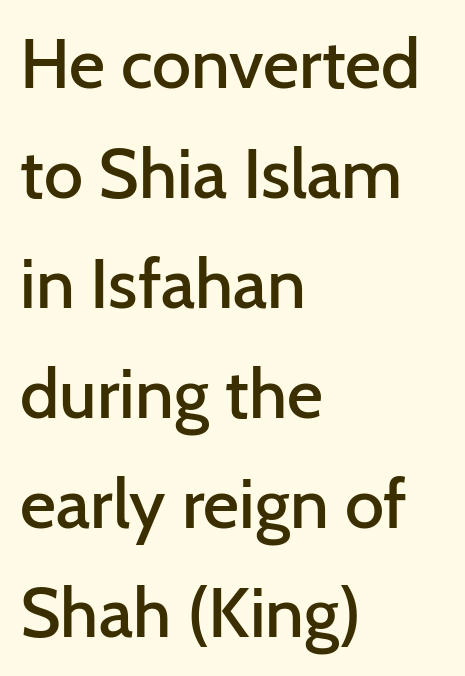
{"serif": "no", "italic": "no", "bold": "semi", "weight": "semibold", "width": "normal", "stroke_contrast": "low", "x_height": "medium", "monospaced": "no", "underline": "no", "align": "left", "line_spacing": "normal", "line_spacing_ratio": 1.57, "letter_spacing": "normal", "letter_spacing_em": 0.0, "glyph_px": 70}
